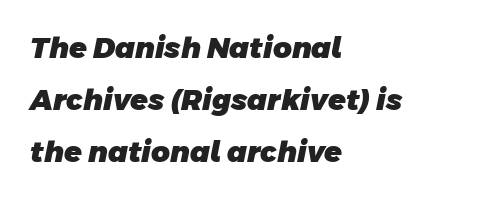
{"serif": "no", "bold": "yes", "weight": "heavy", "width": "normal", "stroke_contrast": "low", "x_height": "large", "monospaced": "no", "underline": "no", "align": "left", "line_spacing_ratio": 1.8, "letter_spacing": "normal", "letter_spacing_em": 0.0, "glyph_px": 29}
